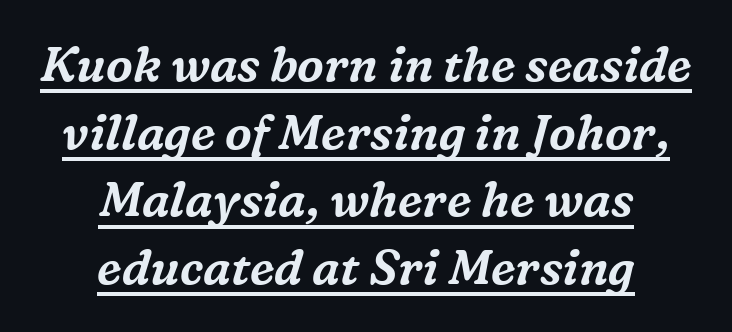
{"serif": "yes", "italic": "yes", "lean": "right", "slant_degrees": 16, "width": "normal", "stroke_contrast": "medium", "x_height": "medium", "monospaced": "no", "underline": "yes", "align": "center", "line_spacing": "normal", "line_spacing_ratio": 1.41, "letter_spacing": "normal", "letter_spacing_em": 0.0, "glyph_px": 48}
